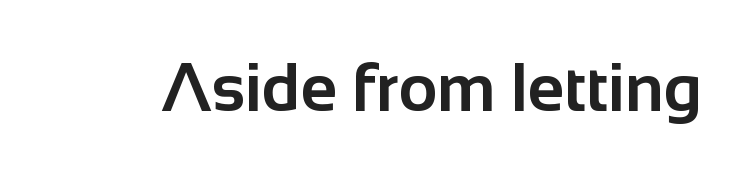
Only glyphs here, with clear space below each row. You'd pick this weight for a headline — it's a proper bold. These lines are rendered in a variable-pitch font. Nothing unusual about the tracking: characters are spaced as the font intends.
